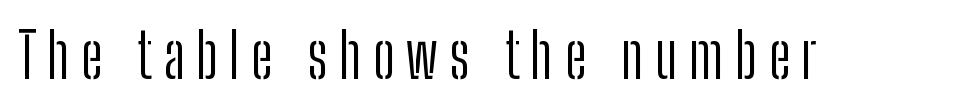
{"serif": "no", "italic": "no", "bold": "no", "weight": "light", "width": "condensed", "stroke_contrast": "low", "x_height": "medium", "monospaced": "no", "underline": "no", "glyph_px": 62}
